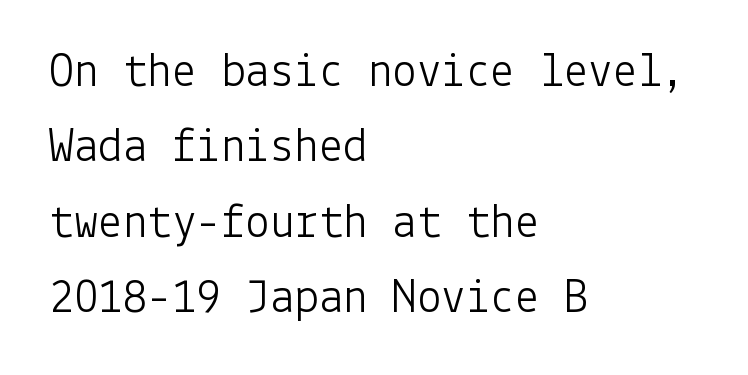
{"serif": "no", "italic": "no", "bold": "no", "weight": "light", "width": "normal", "stroke_contrast": "low", "x_height": "medium", "underline": "no", "align": "left", "line_spacing": "normal", "line_spacing_ratio": 1.54, "letter_spacing": "normal", "letter_spacing_em": 0.0, "glyph_px": 49}
